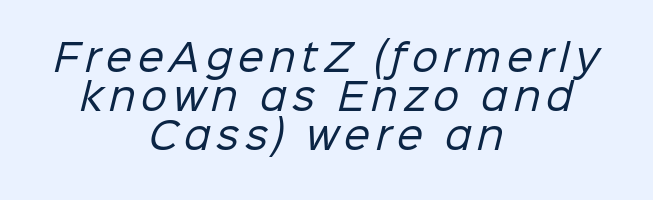
The image shows 37 px regular-weight sans-serif type; set centered, tight line spacing (1.05x), not underlined; low stroke contrast and a medium x-height.
